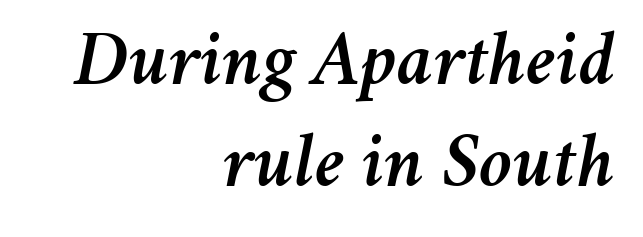
Q: Is the text italic (slanted)? A: Yes, it leans right by about 11 degrees.
Q: Is the text underlined? A: No.
Q: How is the paragraph aligned? A: Right-aligned.
Q: Is the spacing between letters normal or unusually wide? A: Normal.
Q: Is the spacing between lines tight, normal or loose? A: Normal.
Q: Width (condensed, normal, or wide)? A: Normal.
Q: Stroke contrast? A: Medium.
Q: x-height? A: Medium.
Q: Monospaced? A: No.
